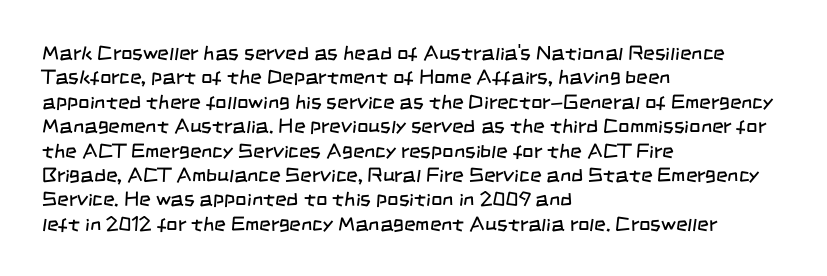
The image shows 20 px text type; set left-aligned, line spacing 1.22x, normal letter spacing, not underlined.
